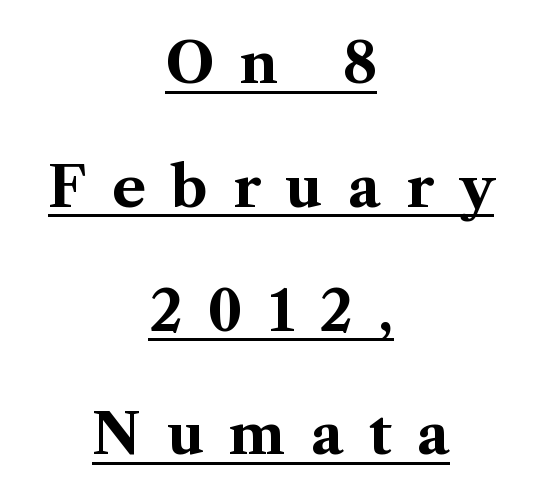
The letterforms stand isolated, each surrounded by extra space. Reading down the column, the eye jumps a long way to each next line. Heavy-handed strokes throughout: this text is bold. This is serif lettering, the kind often seen in printed books. The lettering holds an erect, upright posture throughout.
